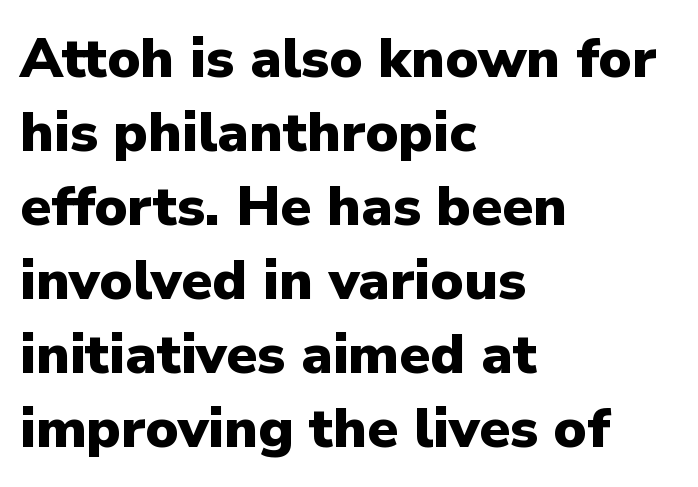
Clear beneath every line of the passage. Type style note: lacks serifs. Characters follow at the spacing the type designer built in. Strokes here are thick enough to call this a true bold. If you drew a ruler down the left edge, every line would touch it. Think of a printed novel: that variable character pitch is what you see here.
